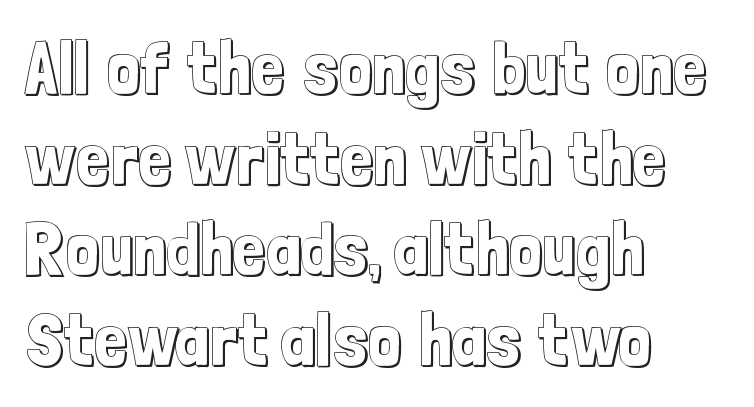
The image shows 73 px condensed type, upright; set left-aligned, line spacing 1.24x, normal letter spacing, not underlined; a medium x-height.
